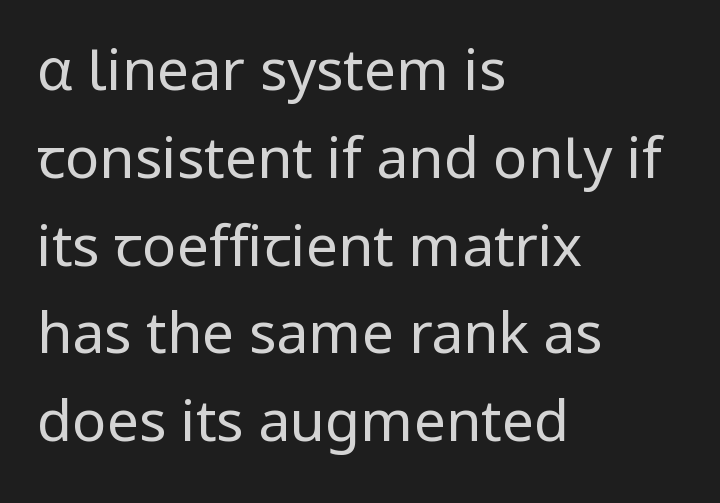
Caption: standard tracking, unaltered. A bare baseline throughout the passage. The leading is moderate, giving the passage an even texture. What kind of face is this? One without serifs — a sans.
